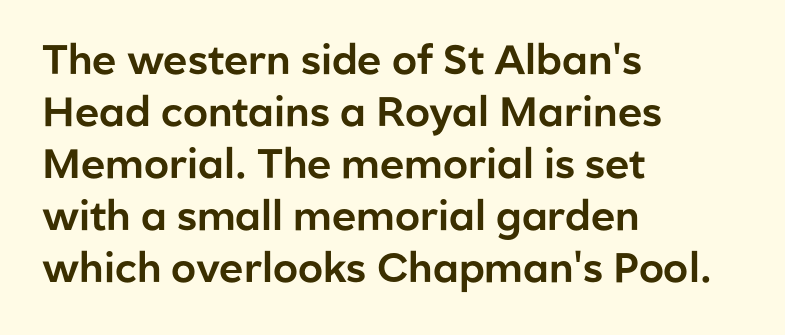
Lines of text with bare space underneath. Spacing verdict: proportional, widths tailored to each character. What's the leading like? Ordinary, nothing unusual. The font family rendered here belongs to the sans-serif group. Does the copy run flush right? No — it runs flush left.
